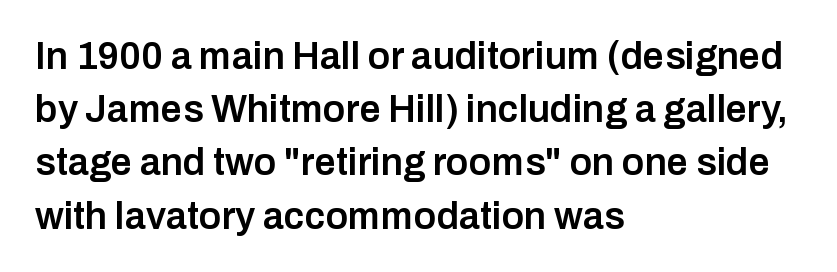
{"serif": "no", "italic": "no", "bold": "semi", "weight": "semibold", "width": "normal", "stroke_contrast": "low", "x_height": "medium", "monospaced": "no", "underline": "no", "align": "left", "line_spacing": "normal", "line_spacing_ratio": 1.4, "letter_spacing": "normal", "letter_spacing_em": 0.0, "glyph_px": 38}
